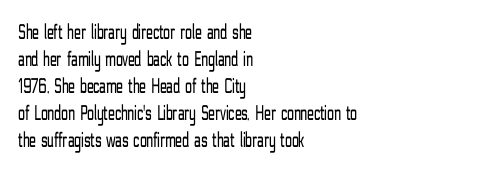
The image shows 22 px text type, upright; set left-aligned, line spacing 1.23x, normal letter spacing, not underlined.
